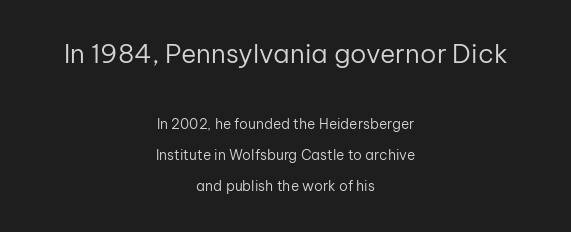
In terms of leading, this rendering errs on the spacious side. This layout puts the oversized block above and the modest block below. This reads as an unemphasized weight, regular at the heaviest. Descenders hang freely into open space.
